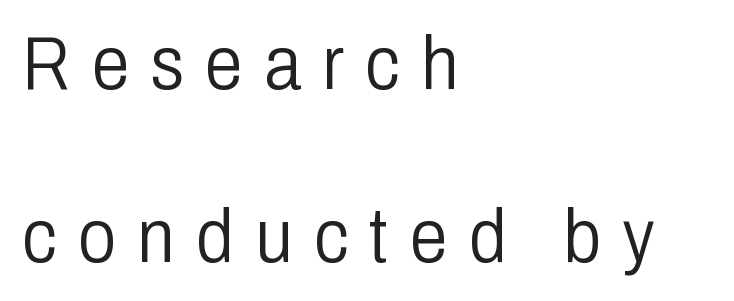
The image shows 76 px light, condensed sans-serif type, upright; set left-aligned, loose line spacing (2.28x), unusually wide letter spacing (+0.28 em), not underlined; low stroke contrast and a medium x-height.
